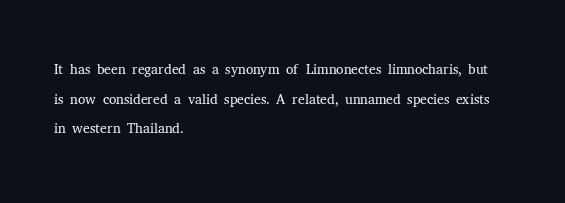
Q: Is the text bold? A: No.
Q: Is the text italic (slanted)? A: No, it is upright.
Q: Is the text underlined? A: No.
Q: How is the paragraph aligned? A: Left-aligned.
Q: Is the spacing between letters normal or unusually wide? A: Normal.
Q: Is the spacing between lines tight, normal or loose? A: Normal.
